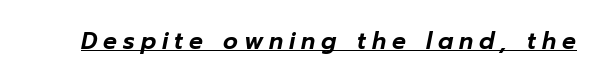
The image shows 23 px text type, italic (leaning right); set unusually wide letter spacing (+0.26 em), underlined.
